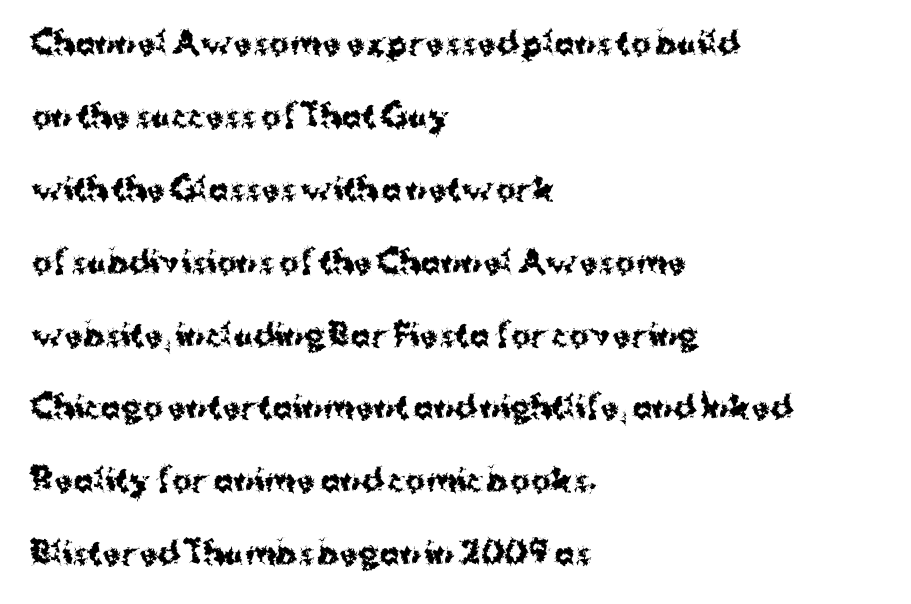
The passage shown is typed in a proportional face where columns would drift. The rag falls on the right side of this text block. The designer dialed line spacing up above the default. Caption: standard tracking, unaltered. To sum up the face: it is a sans, with no serifs.
